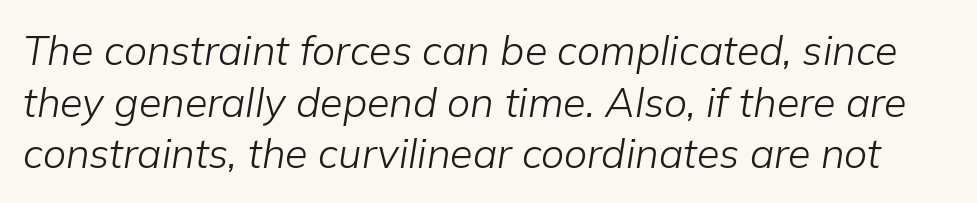
{"italic": "yes", "lean": "right", "slant_degrees": 9, "bold": "no", "weight": "light", "width": "normal", "stroke_contrast": "low", "x_height": "medium", "monospaced": "no", "underline": "no", "line_spacing": "normal", "line_spacing_ratio": 1.26, "letter_spacing": "normal", "letter_spacing_em": 0.0, "glyph_px": 41}
